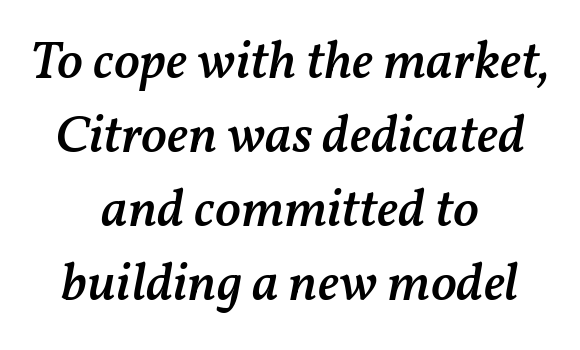
{"italic": "yes", "lean": "right", "slant_degrees": 11, "bold": "semi", "weight": "semibold", "width": "normal", "stroke_contrast": "medium", "x_height": "medium", "monospaced": "no", "underline": "no", "align": "center", "line_spacing": "normal", "line_spacing_ratio": 1.37, "letter_spacing": "normal", "letter_spacing_em": 0.0, "glyph_px": 54}
